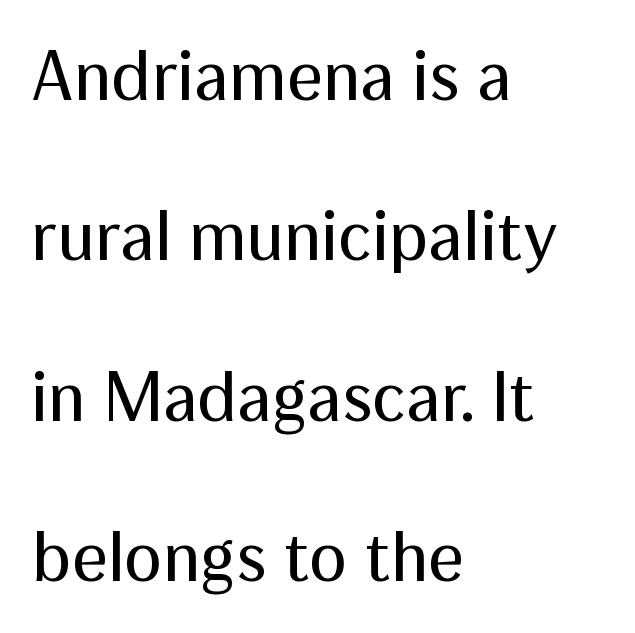
Q: Is the text bold? A: No.
Q: Is the text italic (slanted)? A: No, it is upright.
Q: Is the typeface a serif or a sans-serif typeface? A: Sans-serif.
Q: Is the text underlined? A: No.
Q: How is the paragraph aligned? A: Left-aligned.
Q: Is the spacing between letters normal or unusually wide? A: Normal.
Q: Is the spacing between lines tight, normal or loose? A: Loose.
Q: Width (condensed, normal, or wide)? A: Normal.
Q: Stroke contrast? A: Medium.
Q: x-height? A: Medium.
Q: Monospaced? A: No.
